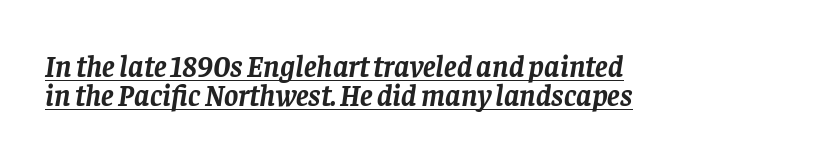
Is the type bold? Yes — the strokes are clearly thick and heavy. Note the varied advance widths — an 'i' is clearly narrower than an 'm'. Cramped leading. The letters are slanted; this is an italic face.
